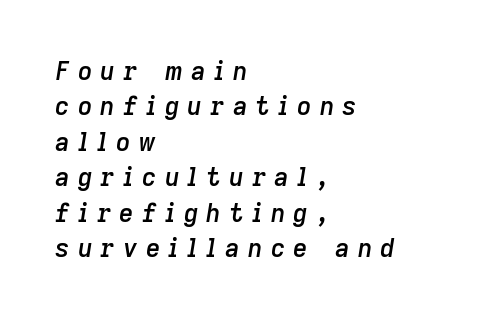
The image shows 25 px text type, italic (leaning right); set left-aligned, normal line spacing (1.42x), unusually wide letter spacing (+0.33 em), not underlined.
